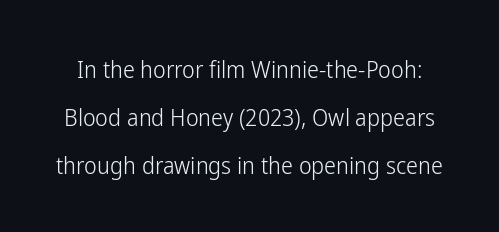
Has an underline been added? It has not. A typesetter would call this zero additional tracking. Is there any slant? The stems are plumb. The block of text is sparse from top to bottom, with ample space between rows.
